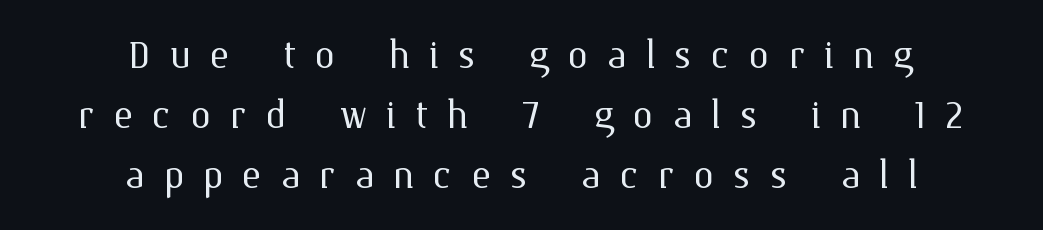
Teacher's note: observe the equal gaps on both sides — that is centered alignment. No word sits above an underline. Tracking value appears strongly positive — letters spread wide. Is the stroke heavy? The answer is a plain regular-or-lighter.
